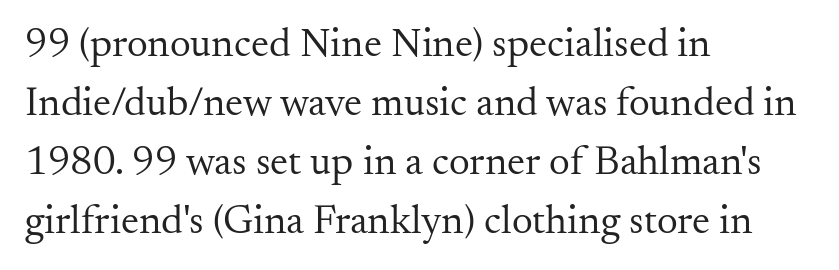
{"serif": "yes", "italic": "no", "bold": "no", "weight": "regular", "width": "normal", "stroke_contrast": "medium", "x_height": "small", "monospaced": "no", "underline": "no", "align": "left", "line_spacing": "normal", "line_spacing_ratio": 1.44, "letter_spacing": "normal", "letter_spacing_em": 0.0, "glyph_px": 41}
